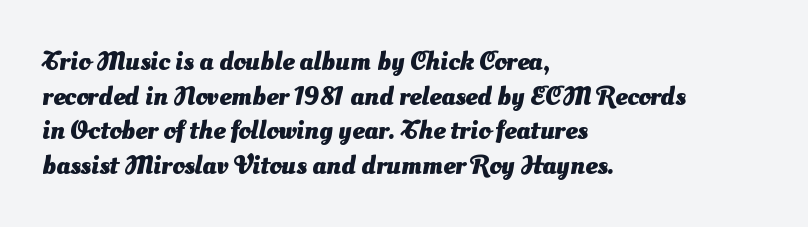
Q: Is the text bold? A: Yes.
Q: Is the text underlined? A: No.
Q: How is the paragraph aligned? A: Left-aligned.
Q: Is the spacing between letters normal or unusually wide? A: Normal.
Q: Is the spacing between lines tight, normal or loose? A: Normal.
